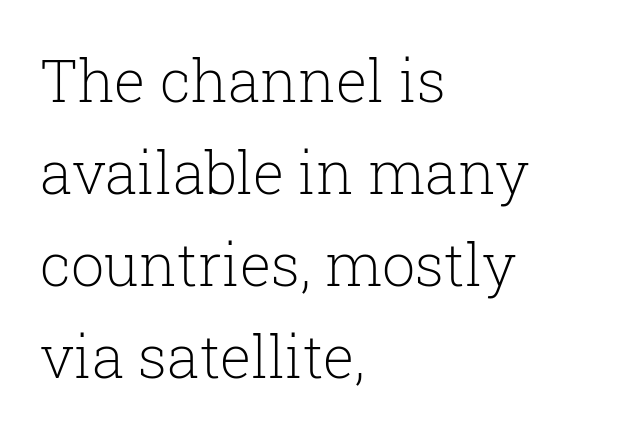
The image shows 59 px light serif type, upright; set left-aligned, normal line spacing (1.56x), normal letter spacing, not underlined; low stroke contrast and a medium x-height.
